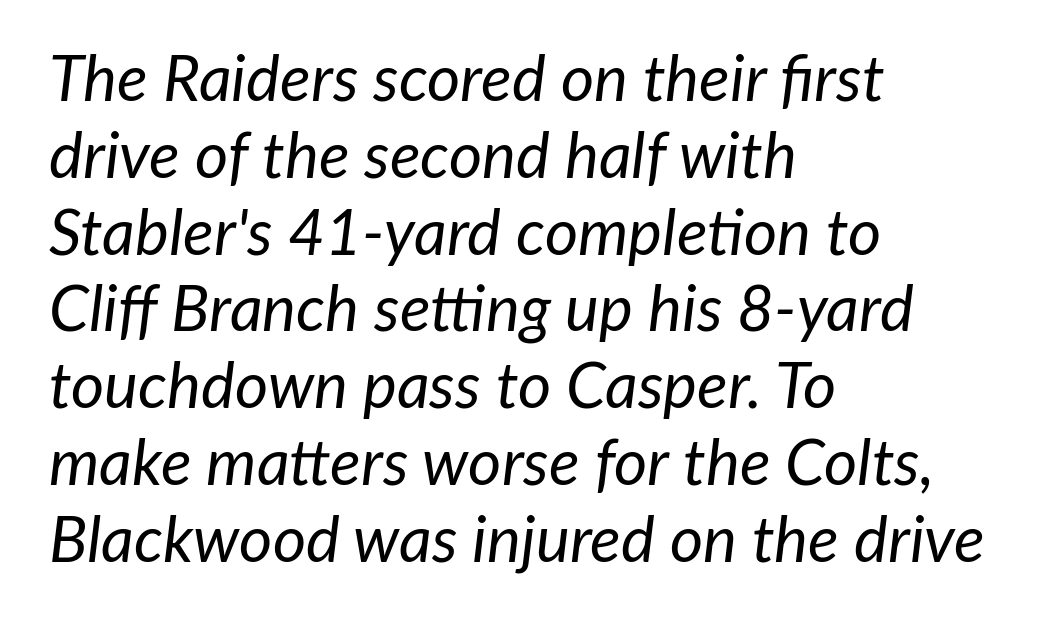
{"italic": "yes", "lean": "right", "slant_degrees": 7, "bold": "no", "weight": "regular", "width": "normal", "stroke_contrast": "low", "x_height": "medium", "monospaced": "no", "underline": "no", "align": "left", "line_spacing_ratio": 1.2, "letter_spacing": "normal", "letter_spacing_em": 0.0, "glyph_px": 64}
